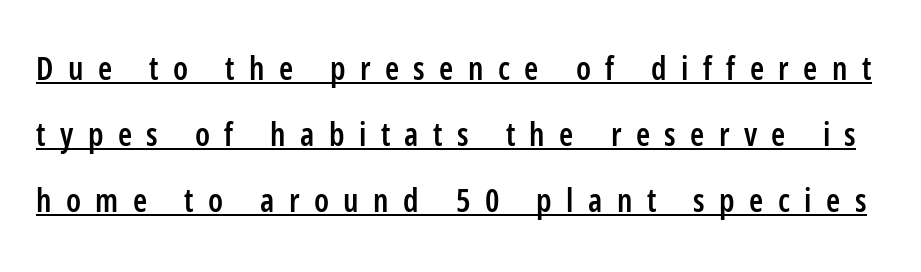
{"serif": "no", "italic": "no", "bold": "semi", "weight": "semibold", "width": "condensed", "stroke_contrast": "low", "x_height": "medium", "monospaced": "no", "underline": "yes", "line_spacing": "loose", "line_spacing_ratio": 2.06, "letter_spacing": "wide", "letter_spacing_em": 0.45, "glyph_px": 32}
